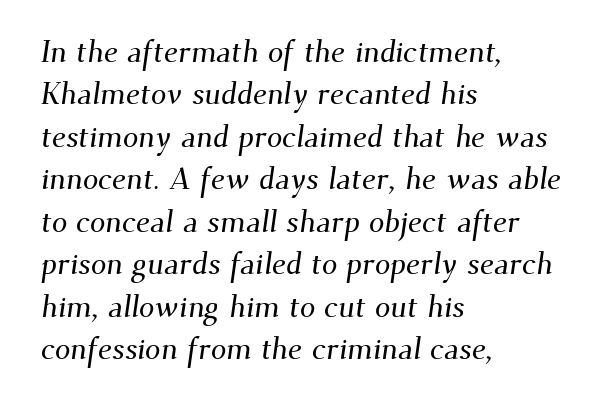
The image shows 31 px serif type; set left-aligned, normal line spacing (1.37x), normal letter spacing, not underlined; medium stroke contrast and a small x-height.
